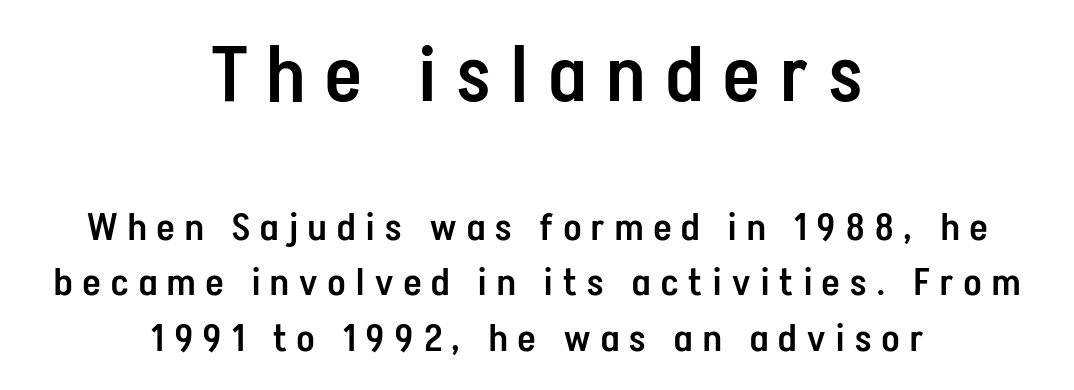
The vertical gap from one line to the next is medium. Posture: vertical. Font category for this specimen: sans-serif. Bare-footed words on every line. These words are printed semibold, heavier than regular yet not bold. Tracking here is generous; glyphs stand well apart from one another.
